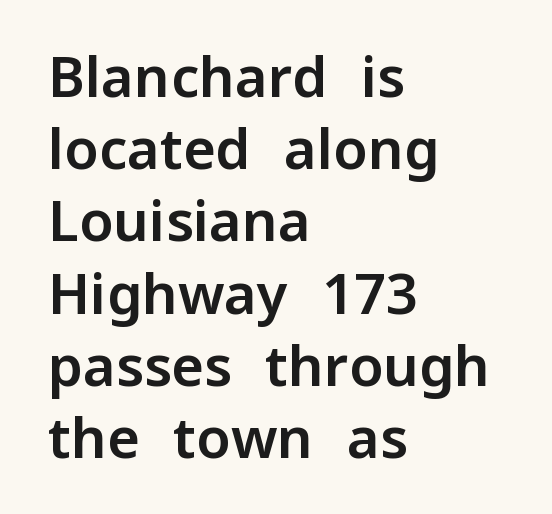
Between one letter and the next there's only the usual sliver of space. Notice how the stems are strictly vertical — no italics here. Is this a sans? Yes — the strokes have no serifs. This block has exactly the height ordinary leading produces.
